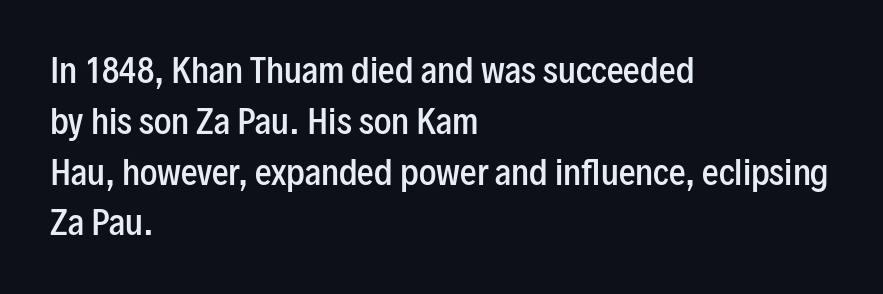
The image shows 33 px semibold, condensed sans-serif type, upright; set left-aligned, normal line spacing (1.54x), normal letter spacing, not underlined; low stroke contrast and a medium x-height.
